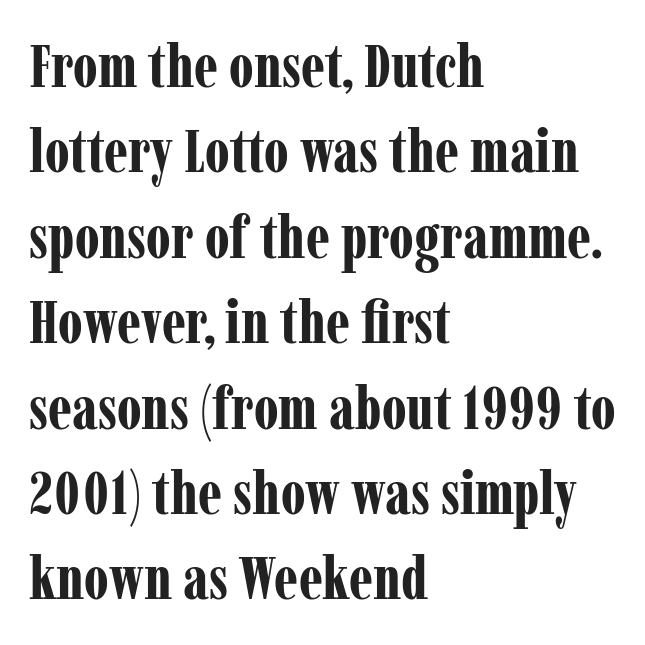
{"serif": "yes", "italic": "no", "bold": "yes", "weight": "bold", "width": "condensed", "stroke_contrast": "low", "x_height": "medium", "monospaced": "no", "underline": "no", "align": "left", "line_spacing": "normal", "line_spacing_ratio": 1.4, "letter_spacing": "normal", "letter_spacing_em": 0.0, "glyph_px": 61}
